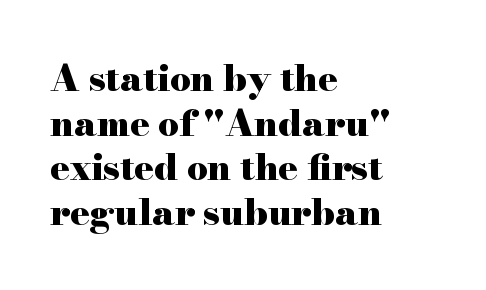
The image shows 36 px heavy, wide serif type, upright; set left-aligned, line spacing 1.24x, normal letter spacing, not underlined; high stroke contrast and a small x-height.
